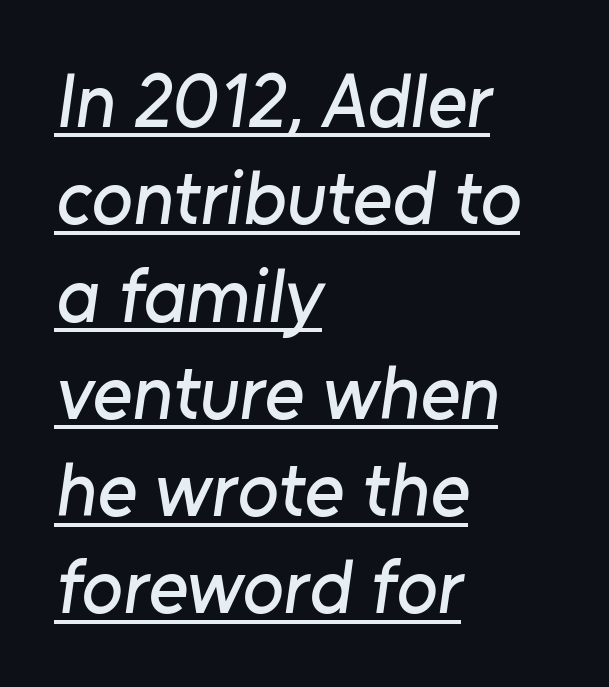
Q: Is the typeface a serif or a sans-serif typeface? A: Sans-serif.
Q: Is the text underlined? A: Yes.
Q: How is the paragraph aligned? A: Left-aligned.
Q: Is the spacing between letters normal or unusually wide? A: Normal.
Q: Is the spacing between lines tight, normal or loose? A: Normal.
Q: Width (condensed, normal, or wide)? A: Normal.
Q: Stroke contrast? A: Low.
Q: x-height? A: Medium.
Q: Monospaced? A: No.
